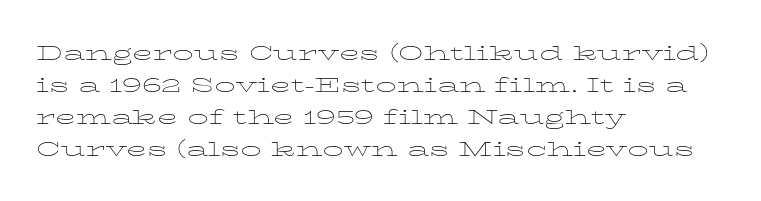
Q: Is the text bold? A: No.
Q: Is the text italic (slanted)? A: No, it is upright.
Q: Is the text underlined? A: No.
Q: How is the paragraph aligned? A: Left-aligned.
Q: Is the spacing between letters normal or unusually wide? A: Normal.
Q: Is the spacing between lines tight, normal or loose? A: Normal.
